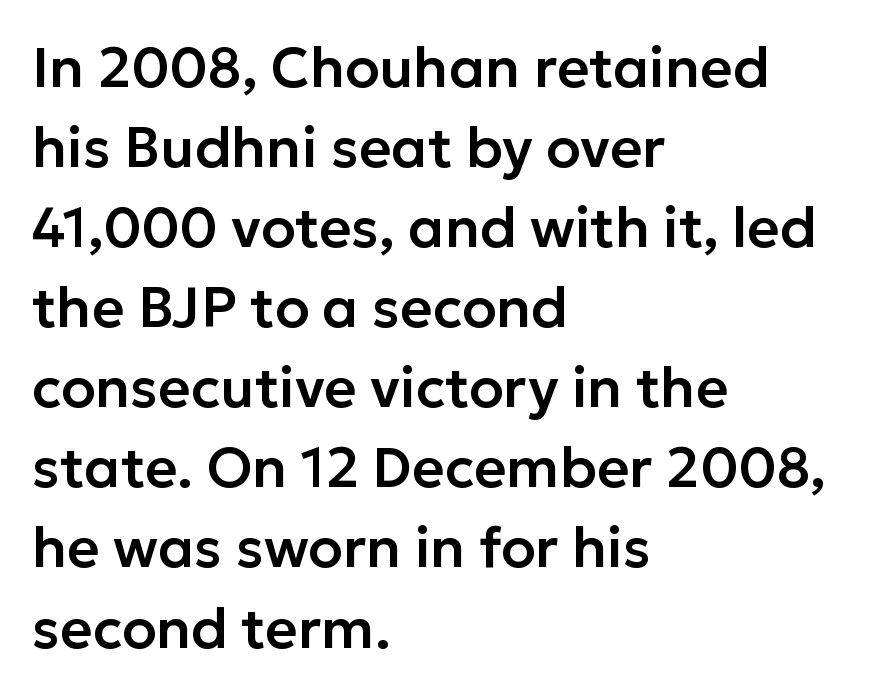
{"serif": "no", "italic": "no", "width": "normal", "stroke_contrast": "low", "x_height": "medium", "monospaced": "no", "underline": "no", "align": "left", "line_spacing": "normal", "line_spacing_ratio": 1.43, "letter_spacing": "normal", "letter_spacing_em": 0.0, "glyph_px": 56}
